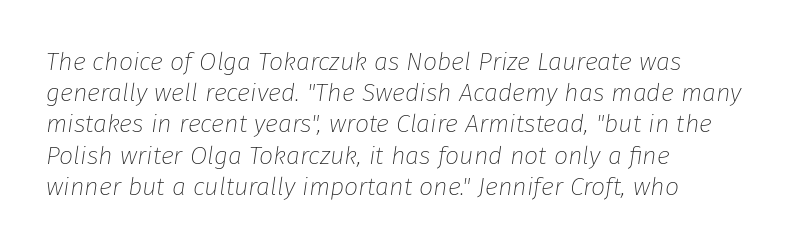
There's an unmistakable incline to the writing here. The space between consecutive lines is moderate. The rag falls on the right side of this text block. Letters rest on an invisible, unmarked baseline. The passage shown is not bold in any degree.
